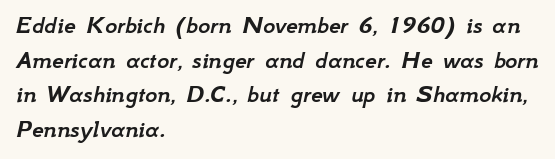
Q: Is the text italic (slanted)? A: Yes, it leans right by about 12 degrees.
Q: Is the text underlined? A: No.
Q: How is the paragraph aligned? A: Left-aligned.
Q: Is the spacing between letters normal or unusually wide? A: Normal.
Q: Is the spacing between lines tight, normal or loose? A: Normal.
